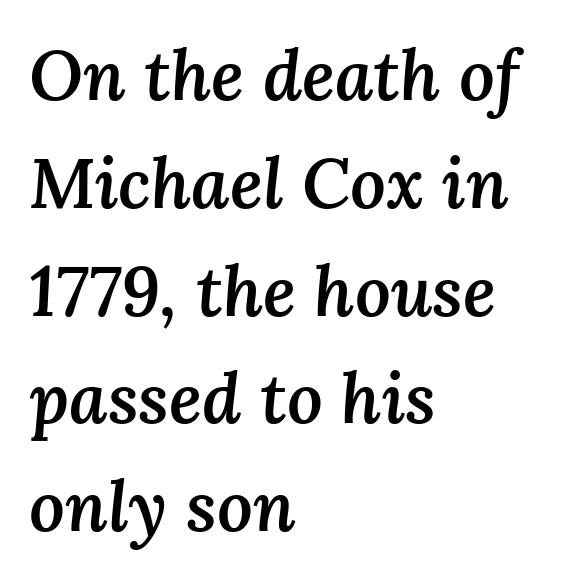
The image shows 70 px semibold type, italic (leaning right); set left-aligned, normal line spacing (1.54x), normal letter spacing, not underlined; medium stroke contrast and a medium x-height.
